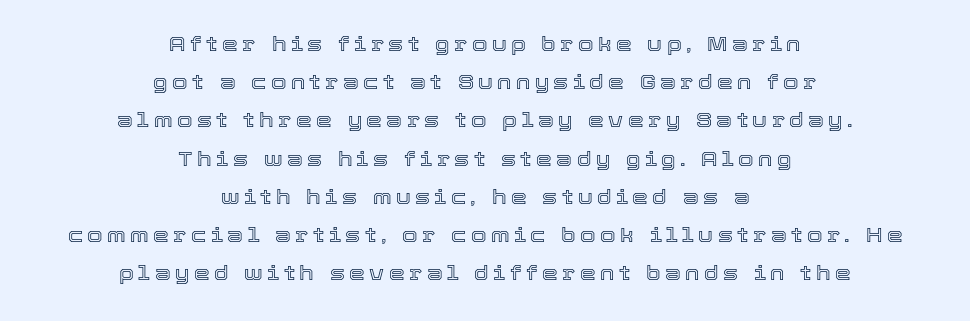
How are the letters spaced? Widely, with obvious added tracking. Bare-footed words on every line. The typography opts for an upright posture over an oblique one. Line starts and ends both wander, symmetrically.
